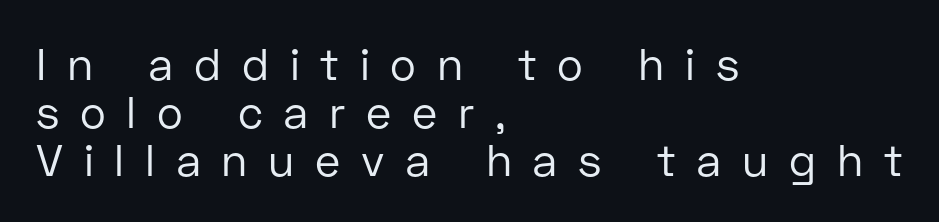
Q: Is the text bold? A: No.
Q: Is the text italic (slanted)? A: No, it is upright.
Q: Is the typeface a serif or a sans-serif typeface? A: Sans-serif.
Q: Is the text underlined? A: No.
Q: How is the paragraph aligned? A: Left-aligned.
Q: Is the spacing between letters normal or unusually wide? A: Unusually wide.
Q: Is the spacing between lines tight, normal or loose? A: Tight.
Q: Width (condensed, normal, or wide)? A: Normal.
Q: Stroke contrast? A: Low.
Q: x-height? A: Medium.
Q: Monospaced? A: No.
